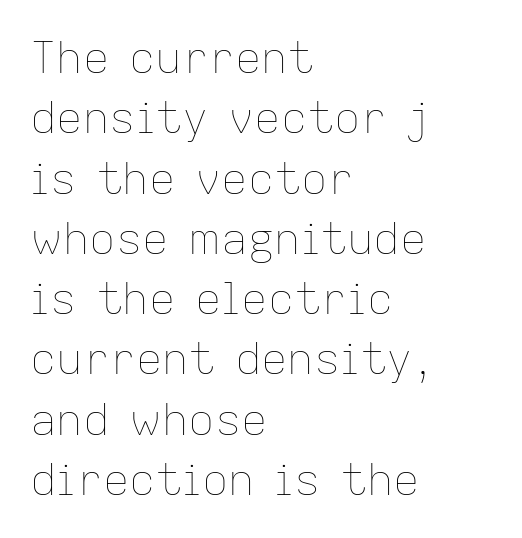
The font is comparable to plain body text, perhaps lighter. Notice how descenders clear the ascenders below comfortably — that's standard leading. Clear beneath every line of the passage. When letters stand straight like this, we call the style roman or upright. This rendering uses left alignment, leaving the right contour irregular.
